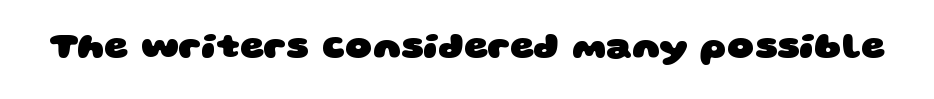
Q: Is the text bold? A: Yes.
Q: Is the typeface a serif or a sans-serif typeface? A: Sans-serif.
Q: Is the text underlined? A: No.
Q: Is the spacing between letters normal or unusually wide? A: Normal.
Q: Width (condensed, normal, or wide)? A: Wide.
Q: Stroke contrast? A: Low.
Q: x-height? A: Large.
Q: Monospaced? A: No.
